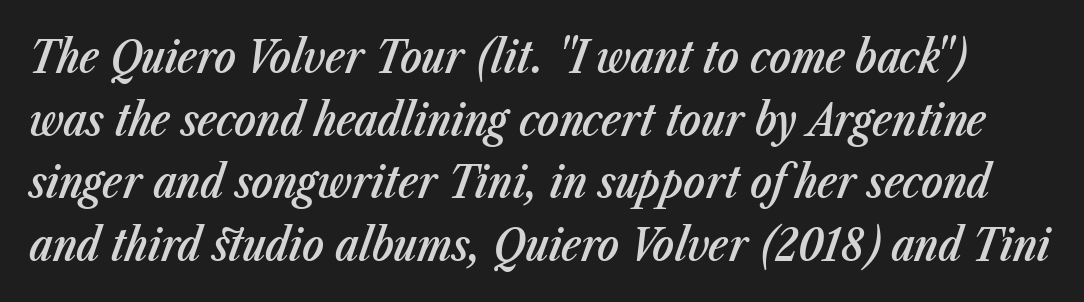
This sample uses plain, unmodified letter spacing. In terms of weight, the rendering is demibold, just under bold. The leading is moderate, giving the passage an even texture. Beneath every word, the page is bare. The letters advance in unequal steps, a hallmark of proportional type. It's the slanting kind of type.
